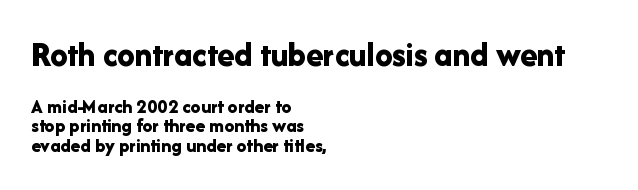
Does the type have serifs? No, each stem ends abruptly. You could barely slide anything between these rows. Here the designer chose a conventional face with non-uniform glyph widths. Posture: vertical. The composition opens big and finishes small.
